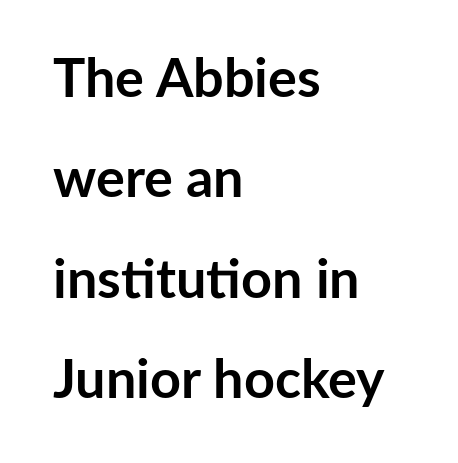
Does the weight exceed regular? Yes, all the way to bold. You can tell it's not italic because the verticals are truly vertical. Descenders are the only things crossing below the line. Layout note: lines flush left.
